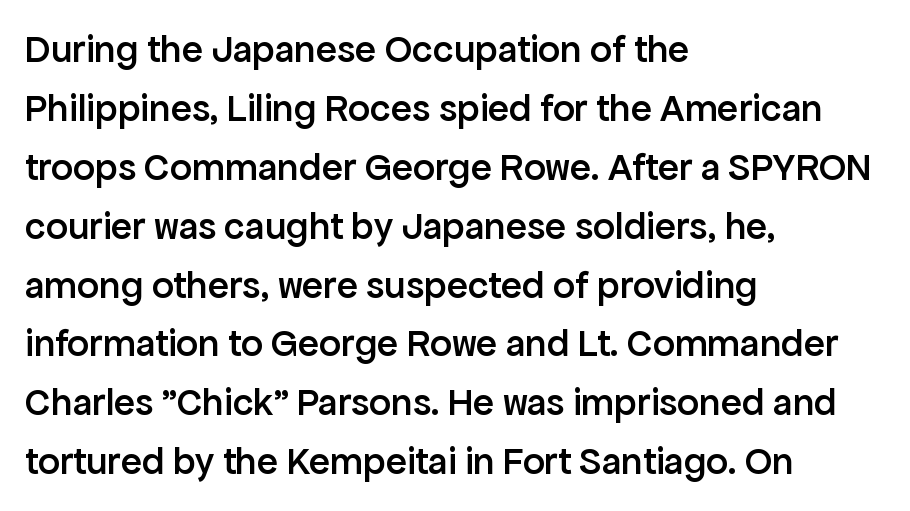
The image shows 39 px semibold sans-serif type, upright; set left-aligned, normal line spacing (1.51x), normal letter spacing, not underlined; low stroke contrast and a medium x-height.
